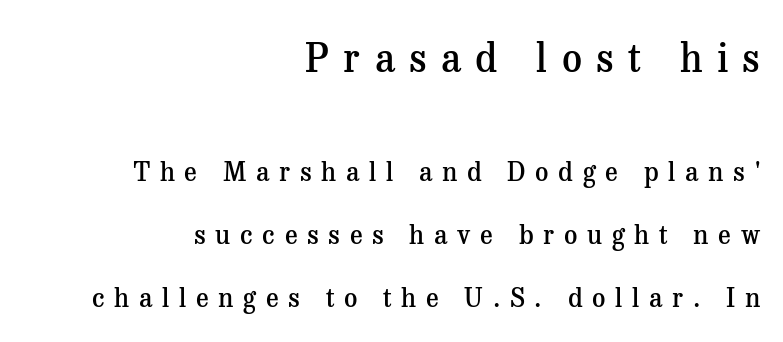
The image shows 39 px semibold serif type, upright; set right-aligned, loose line spacing (2.41x), unusually wide letter spacing (+0.37 em), not underlined; the first (top) block is 1.5x larger; medium stroke contrast and a medium x-height.
